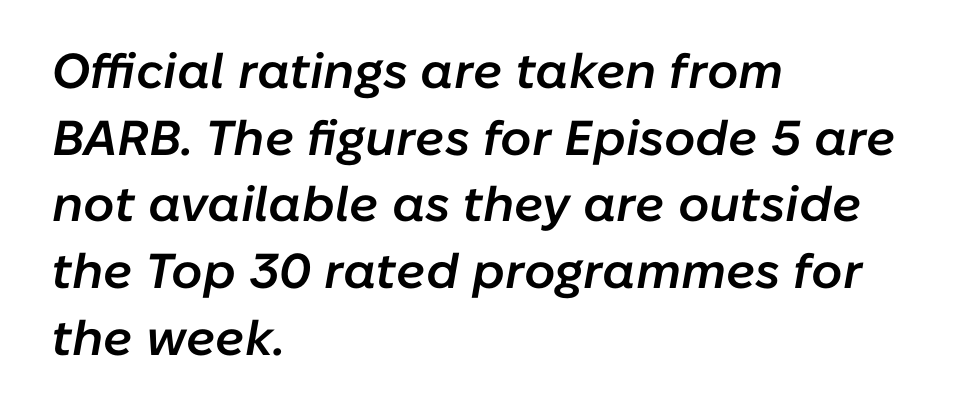
The image shows 49 px semibold type, italic (leaning right); set left-aligned, normal line spacing (1.36x), normal letter spacing, not underlined; low stroke contrast and a medium x-height.
